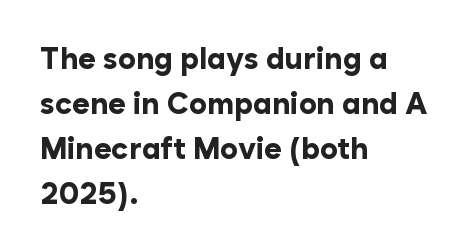
Any mark beneath the type? The region is blank. This is sans-serif lettering, the kind often seen on screens and signage. A dark, heavy texture on the line: the type is bold. The letterforms sit shoulder to shoulder at normal distance.
